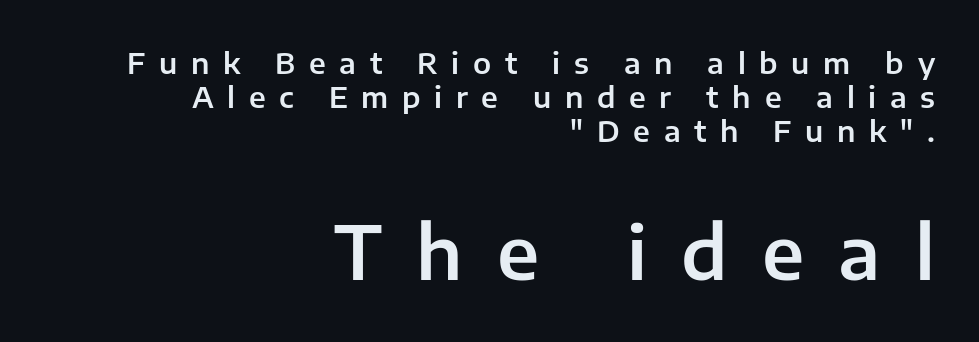
Varying glyph widths throughout — classic text-font behaviour. This is roman type, the default non-slanted kind. Is the block centered? No — it sits flush against the right margin. Underline: absent. Characters follow at a spacing far wider than the type designer built in.
